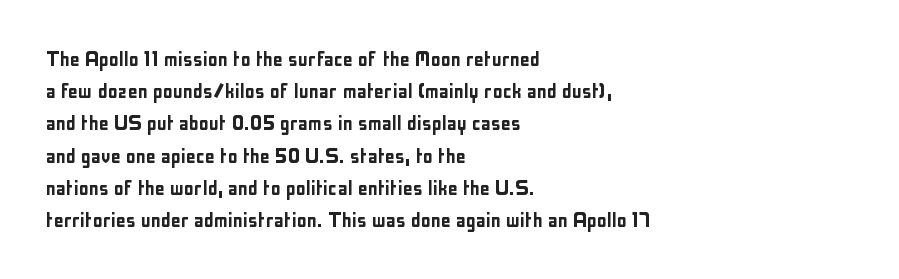
Q: Is the text italic (slanted)? A: No, it is upright.
Q: Is the text underlined? A: No.
Q: How is the paragraph aligned? A: Left-aligned.
Q: Is the spacing between letters normal or unusually wide? A: Normal.
Q: Is the spacing between lines tight, normal or loose? A: Normal.
